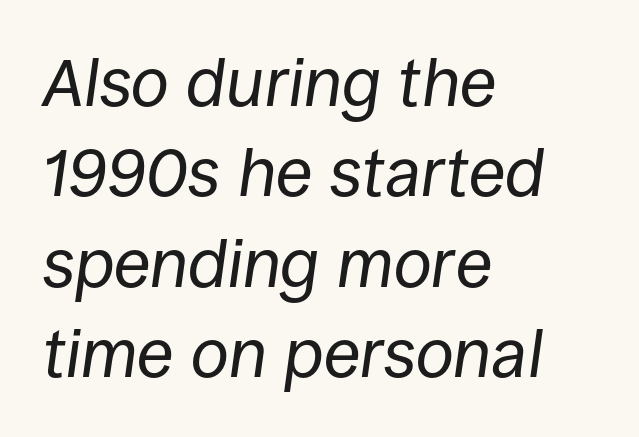
The image shows 68 px regular-weight type, italic (leaning right); set left-aligned, normal line spacing (1.33x), normal letter spacing, not underlined; low stroke contrast and a large x-height.
